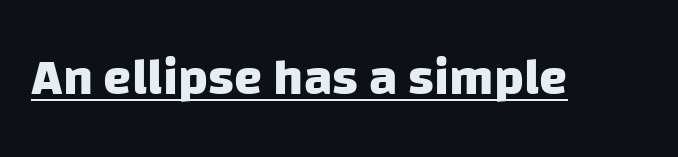
The image shows 51 px heavy sans-serif type; set normal letter spacing, underlined; low stroke contrast and a large x-height.
